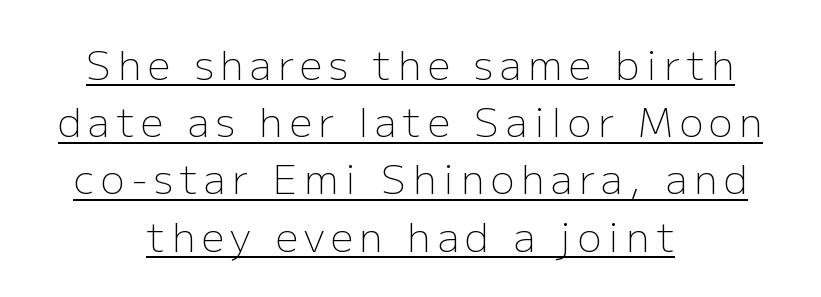
Underlining? Definitely there. Characters remain perfectly vertical along every line. Looks like regular typesetting: each glyph gets only the width it needs. Is this a heavy cut? Hardly; it is regular or lighter. Leftover space on each line is divided equally before and after the words. The typeface chosen for these lines omits serifs.
